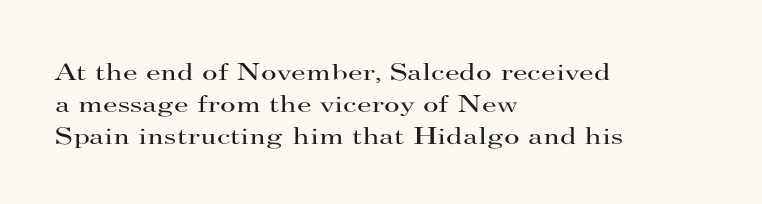
A bare baseline throughout the passage. Does the lettering tilt? It doesn't — this is upright. Leftover space on each line is placed entirely after the last word. Regarding leading, the lines here are spaced in the standard way. Inter-character spacing is left at the font's built-in metrics. Compared with a typical body face, this is equally light or lighter still.
